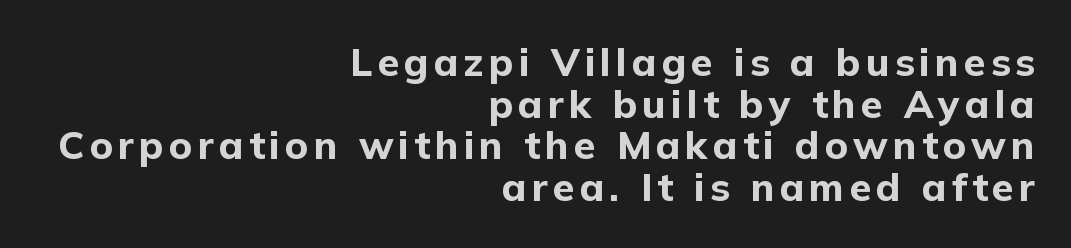
Q: Is the text bold? A: Yes.
Q: Is the text italic (slanted)? A: No, it is upright.
Q: Is the typeface a serif or a sans-serif typeface? A: Sans-serif.
Q: Is the text underlined? A: No.
Q: How is the paragraph aligned? A: Right-aligned.
Q: Is the spacing between lines tight, normal or loose? A: Tight.
Q: Width (condensed, normal, or wide)? A: Normal.
Q: Stroke contrast? A: Low.
Q: x-height? A: Medium.
Q: Monospaced? A: No.
